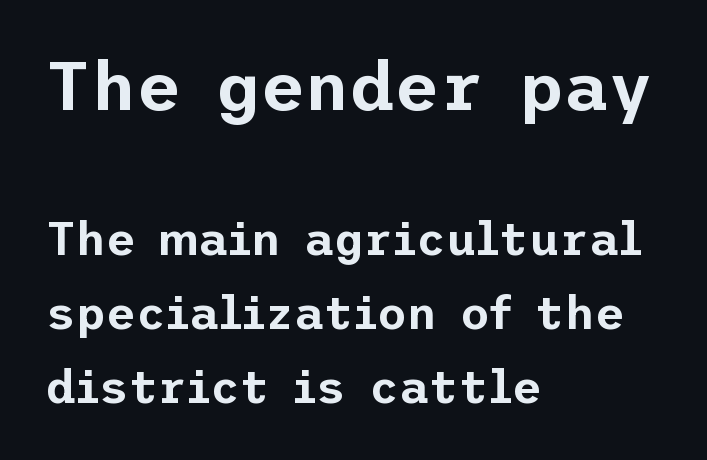
Unlike a traditional serif, this face leaves its strokes unadorned. It's the straight-up-and-down kind of type. Size hierarchy here favors the leading block over the trailing one. Default kerning and tracking; the words read as compact shapes.
